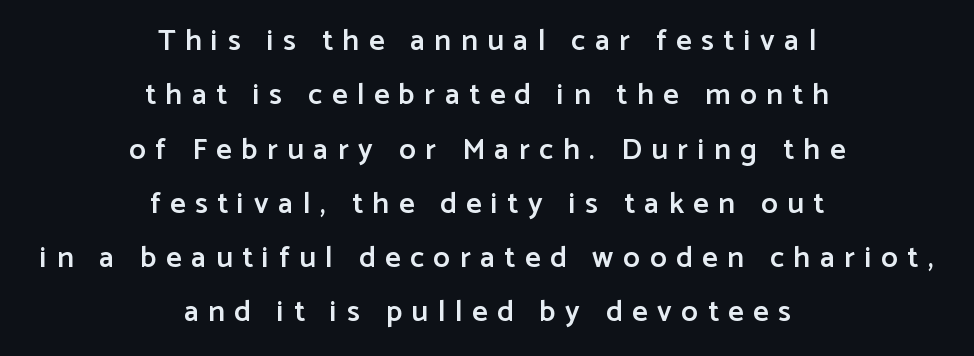
Q: Is the text bold? A: Semi-bold.
Q: Is the text italic (slanted)? A: No, it is upright.
Q: Is the typeface a serif or a sans-serif typeface? A: Sans-serif.
Q: Is the text underlined? A: No.
Q: How is the paragraph aligned? A: Centered.
Q: Is the spacing between letters normal or unusually wide? A: Unusually wide.
Q: Width (condensed, normal, or wide)? A: Normal.
Q: Stroke contrast? A: Low.
Q: x-height? A: Medium.
Q: Monospaced? A: No.
